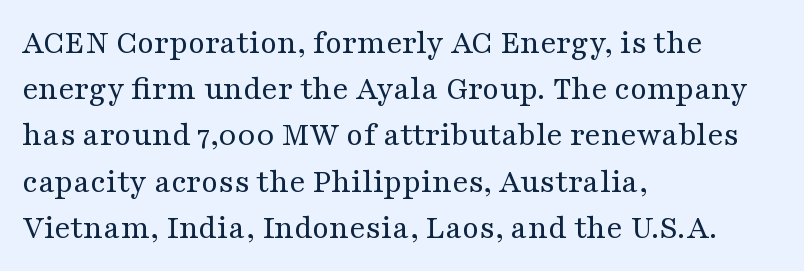
Italic: no, the glyphs are upright roman. Note the varied advance widths — an 'i' is clearly narrower than an 'm'. Successive baselines arrive at the customary interval. The weight would be labelled regular, book, light, or lighter still. Serif or sans? Serif — the stroke terminals have little feet.
